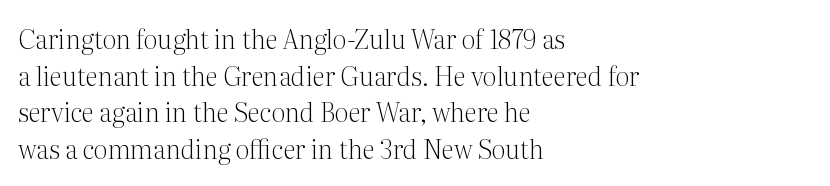
The image shows 26 px text type, upright; set left-aligned, normal line spacing (1.41x), normal letter spacing, not underlined.
